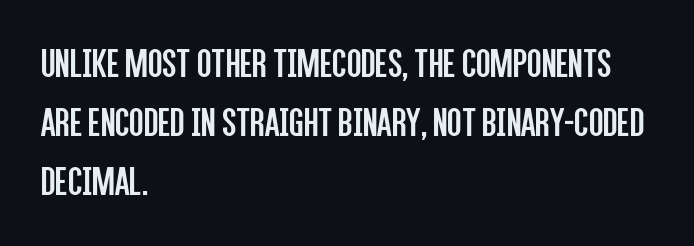
Q: Is the text bold? A: No.
Q: Is the text italic (slanted)? A: No, it is upright.
Q: Is the typeface a serif or a sans-serif typeface? A: Sans-serif.
Q: Is the text underlined? A: No.
Q: How is the paragraph aligned? A: Left-aligned.
Q: Is the spacing between letters normal or unusually wide? A: Normal.
Q: Is the spacing between lines tight, normal or loose? A: Normal.
Q: Width (condensed, normal, or wide)? A: Condensed.
Q: Stroke contrast? A: Low.
Q: x-height? A: Large.
Q: Monospaced? A: No.
